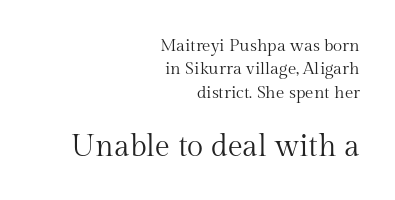
{"serif": "yes", "italic": "no", "bold": "no", "weight": "regular", "width": "normal", "stroke_contrast": "medium", "x_height": "medium", "monospaced": "no", "underline": "no", "align": "right", "line_spacing": "normal", "line_spacing_ratio": 1.37, "letter_spacing": "normal", "letter_spacing_em": 0.0, "larger_block": "second", "size_ratio": 1.76, "glyph_px": 30}
